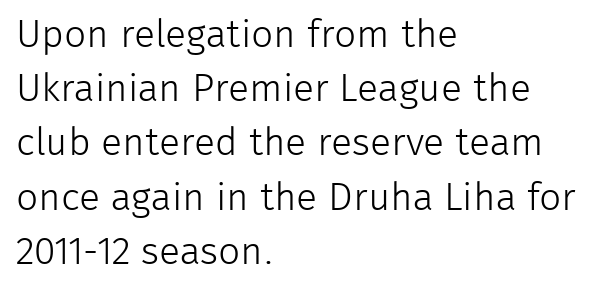
Q: Is the text bold? A: No.
Q: Is the text italic (slanted)? A: No, it is upright.
Q: Is the typeface a serif or a sans-serif typeface? A: Sans-serif.
Q: Is the text underlined? A: No.
Q: How is the paragraph aligned? A: Left-aligned.
Q: Is the spacing between letters normal or unusually wide? A: Normal.
Q: Is the spacing between lines tight, normal or loose? A: Normal.
Q: Width (condensed, normal, or wide)? A: Normal.
Q: Stroke contrast? A: Low.
Q: x-height? A: Medium.
Q: Monospaced? A: No.
